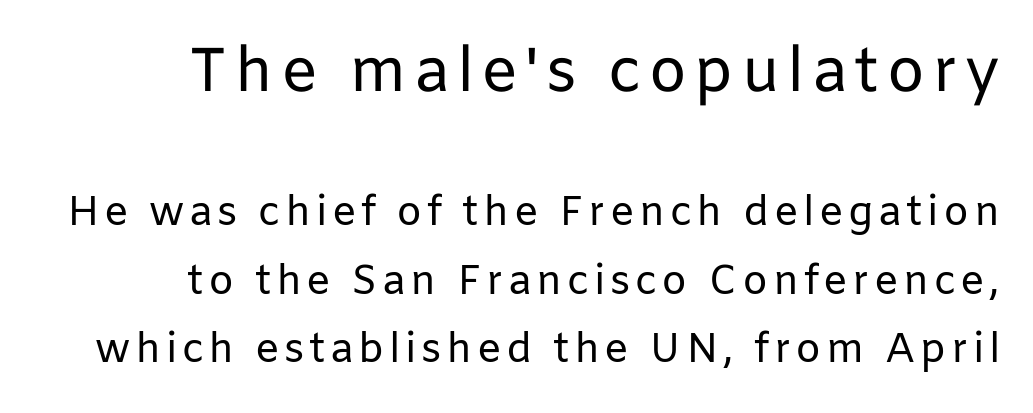
{"serif": "no", "italic": "no", "bold": "no", "weight": "regular", "width": "normal", "stroke_contrast": "low", "x_height": "medium", "monospaced": "no", "underline": "no", "align": "right", "line_spacing": "normal", "line_spacing_ratio": 1.67, "larger_block": "first", "size_ratio": 1.51, "glyph_px": 62}
